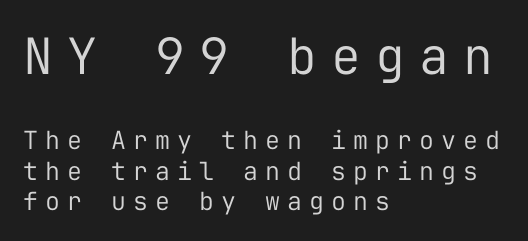
Q: Is the text bold? A: No.
Q: Is the text italic (slanted)? A: No, it is upright.
Q: Is the typeface a serif or a sans-serif typeface? A: Sans-serif.
Q: Is the text underlined? A: No.
Q: How is the paragraph aligned? A: Left-aligned.
Q: Is the spacing between letters normal or unusually wide? A: Unusually wide.
Q: Which block of text is set in a larger size, the first (top) or the second (bottom)? A: The first (top) one.
Q: Width (condensed, normal, or wide)? A: Normal.
Q: Stroke contrast? A: Low.
Q: x-height? A: Medium.
Q: Monospaced? A: Yes.
